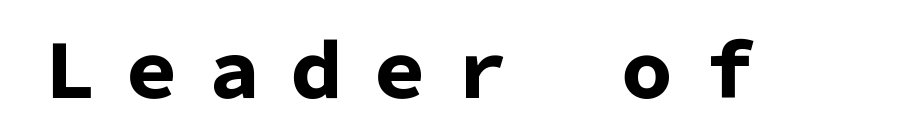
Q: Is the text bold? A: Yes.
Q: Is the text italic (slanted)? A: No, it is upright.
Q: Is the typeface a serif or a sans-serif typeface? A: Sans-serif.
Q: Is the text underlined? A: No.
Q: Width (condensed, normal, or wide)? A: Normal.
Q: Stroke contrast? A: Low.
Q: x-height? A: Medium.
Q: Monospaced? A: No.
